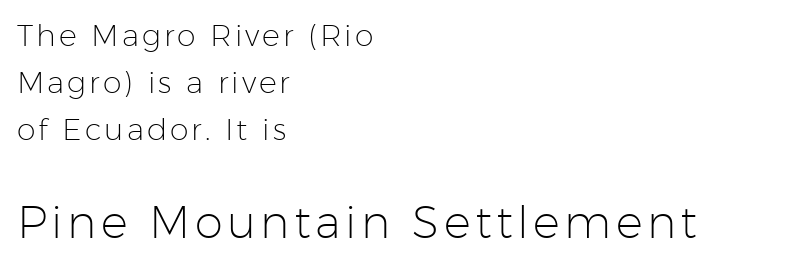
Proportional: the letters do not fall into vertical columns. Look at the glyph heights: the lower group is clearly the bigger setting. Note: no serifs on the glyphs. Nope, not italic — everything's standing straight.
